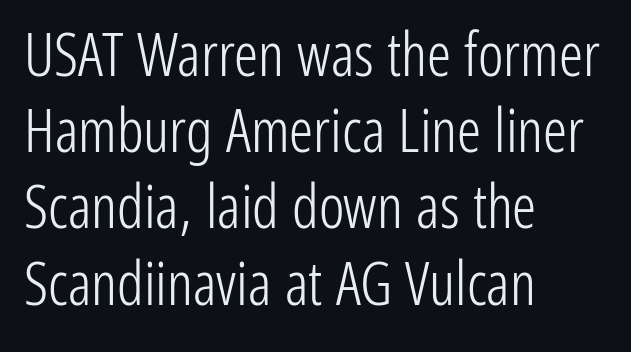
{"serif": "no", "italic": "no", "bold": "no", "weight": "light", "width": "condensed", "stroke_contrast": "low", "x_height": "medium", "monospaced": "no", "underline": "no", "align": "left", "line_spacing": "normal", "line_spacing_ratio": 1.27, "letter_spacing": "normal", "letter_spacing_em": 0.0, "glyph_px": 60}
